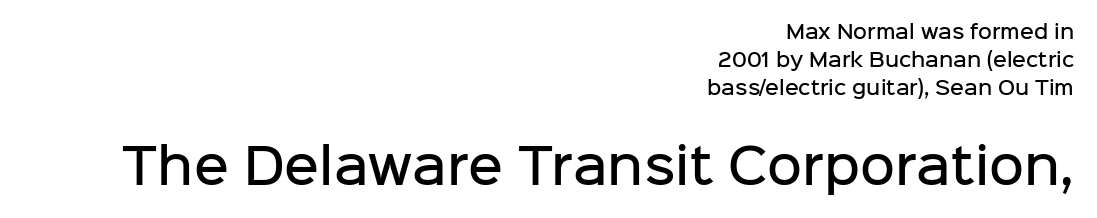
The image shows 48 px semibold sans-serif type, upright; set right-aligned, normal line spacing (1.48x), normal letter spacing, not underlined; the second (bottom) block is 2.53x larger; low stroke contrast and a medium x-height.
